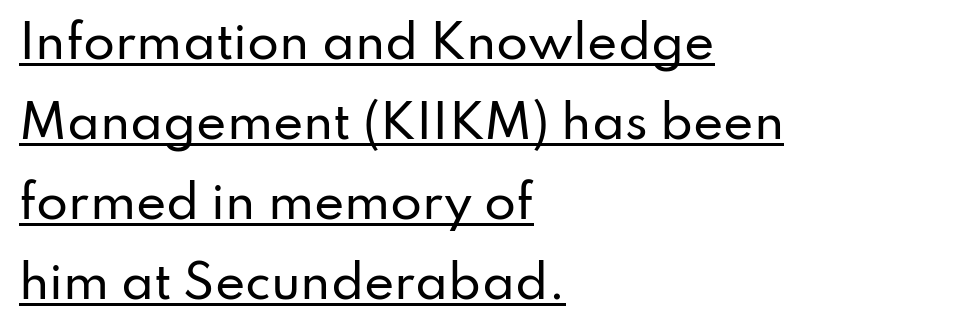
The setting favours the left margin, as ordinary paragraphs usually do. Regarding serifs, this sample does without them. No extra tracking has been applied to these lines. The rendering uses the underline text-decoration. The letters advance in unequal steps, a hallmark of proportional type.
